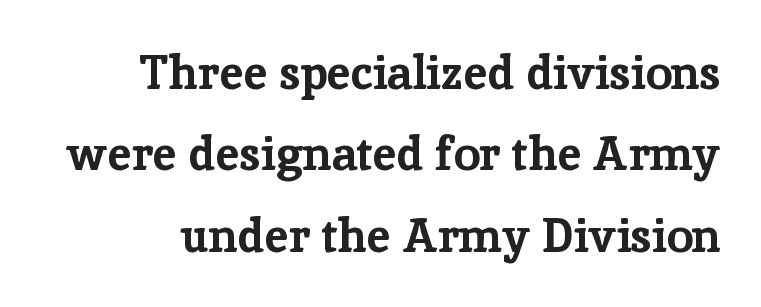
The image shows 47 px bold serif type, upright; set line spacing 1.73x, normal letter spacing, not underlined; low stroke contrast and a medium x-height.
